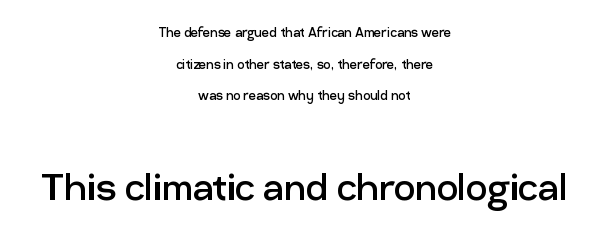
The image shows 47 px regular-weight sans-serif type, upright; set centered, loose line spacing (1.97x), normal letter spacing, not underlined; the second (bottom) block is 2.94x larger; low stroke contrast and a medium x-height.
